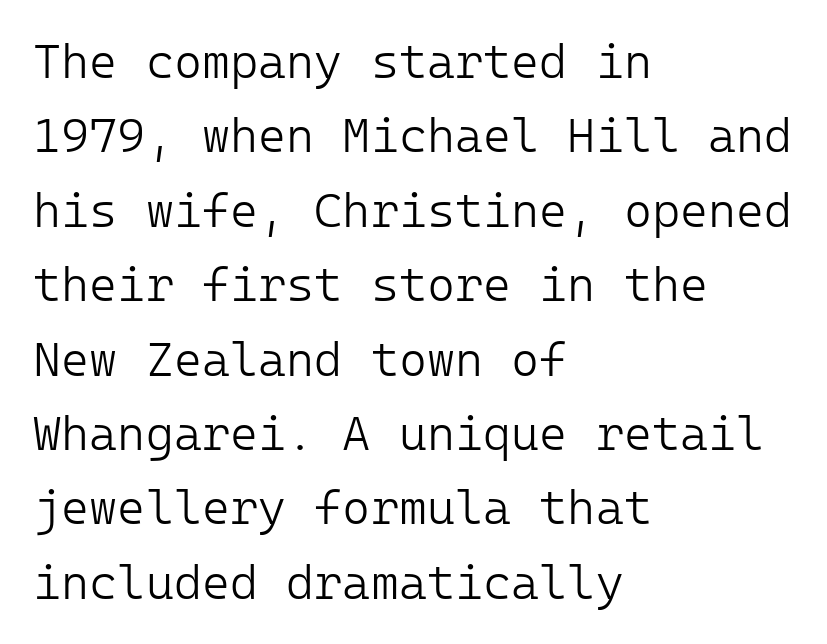
{"serif": "no", "italic": "no", "bold": "no", "weight": "light", "width": "normal", "stroke_contrast": "low", "x_height": "medium", "underline": "no", "align": "left", "line_spacing": "normal", "line_spacing_ratio": 1.55, "letter_spacing": "normal", "letter_spacing_em": 0.0, "glyph_px": 48}
